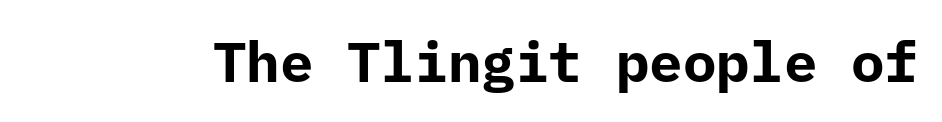
Note the uniform advance width — an 'i' takes as much space as an 'm'. Glance below the letters and you will spot only blank space. Strong, thick strokes mark this as bold type. Between one letter and the next there's only the usual sliver of space.
